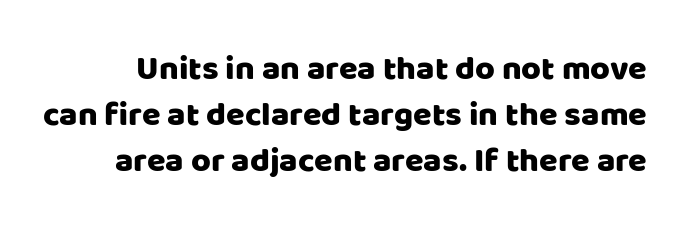
{"serif": "no", "italic": "no", "width": "normal", "stroke_contrast": "low", "x_height": "large", "monospaced": "no", "underline": "no", "line_spacing": "normal", "line_spacing_ratio": 1.36, "letter_spacing": "normal", "letter_spacing_em": 0.0, "glyph_px": 34}
